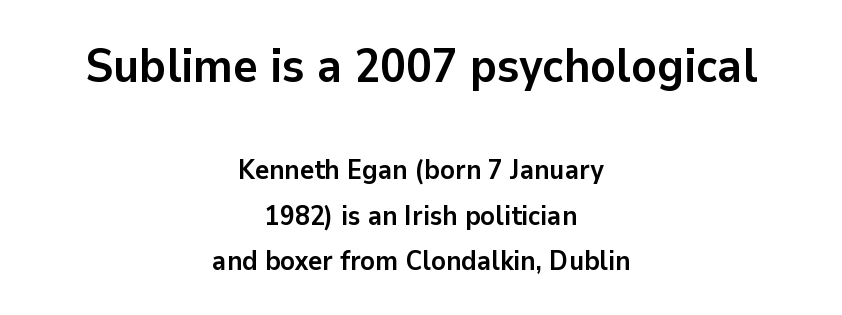
{"serif": "no", "italic": "no", "bold": "yes", "weight": "semibold", "width": "normal", "stroke_contrast": "low", "x_height": "medium", "monospaced": "no", "underline": "no", "align": "center", "line_spacing": "normal", "line_spacing_ratio": 1.69, "letter_spacing": "normal", "letter_spacing_em": 0.0, "larger_block": "first", "size_ratio": 1.74, "glyph_px": 47}
